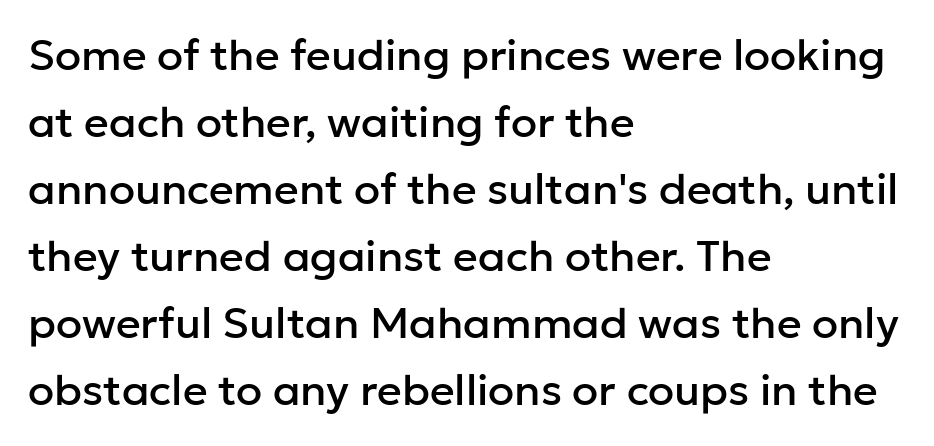
The image shows 43 px sans-serif type, upright; set left-aligned, normal line spacing (1.56x), normal letter spacing, not underlined; low stroke contrast and a medium x-height.
